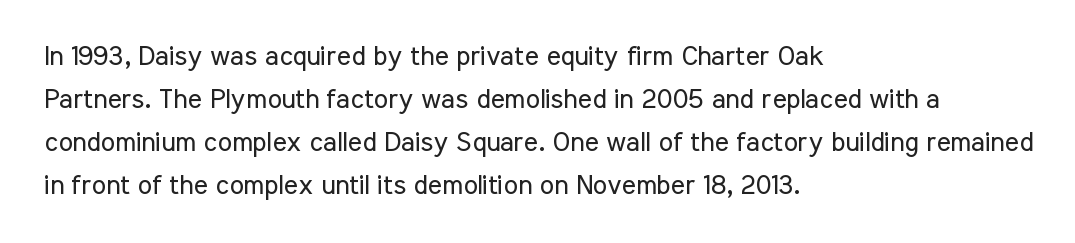
The image shows 27 px text type, upright; set left-aligned, normal line spacing (1.59x), normal letter spacing, not underlined.
